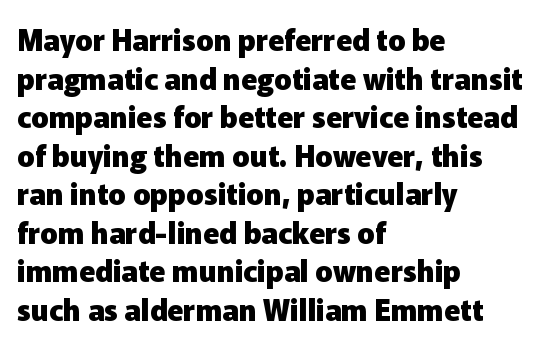
Only glyphs here, with clear space below each row. Between one letter and the next there's only the usual sliver of space. Notice how the stems are strictly vertical — no italics here. Is the block centered? No — it sits flush against the left margin. How heavy is the stroke? Heavy — this is a bold. The line-height multiplier appears to be the usual default.
